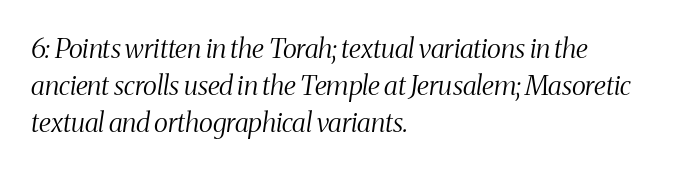
The image shows 27 px text type, italic (leaning right); set left-aligned, normal line spacing (1.37x), normal letter spacing, not underlined.
